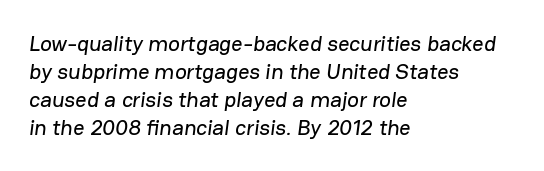
The image shows 22 px text type; set left-aligned, normal line spacing (1.27x), normal letter spacing, not underlined.
